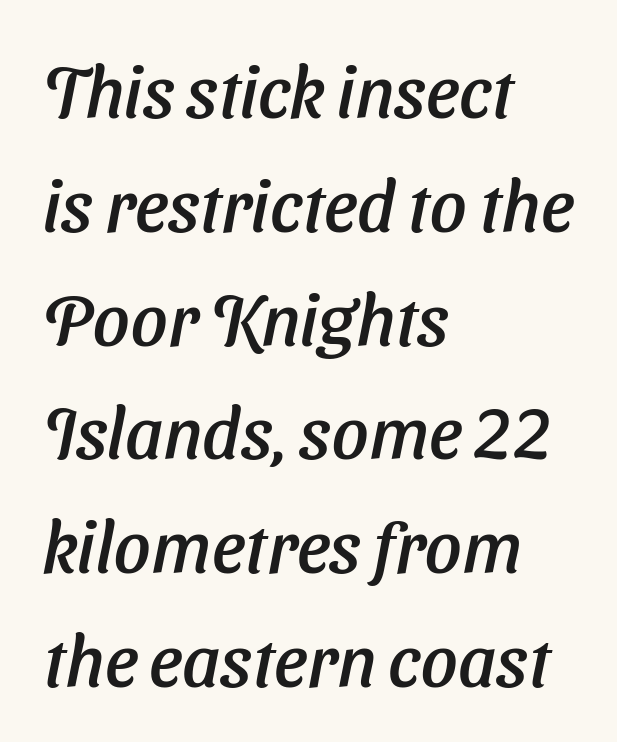
{"width": "normal", "stroke_contrast": "low", "x_height": "medium", "monospaced": "no", "underline": "no", "align": "left", "line_spacing": "normal", "line_spacing_ratio": 1.58, "letter_spacing": "normal", "letter_spacing_em": 0.0, "glyph_px": 72}
